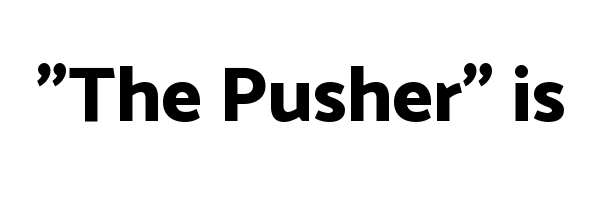
{"serif": "no", "italic": "no", "bold": "yes", "weight": "bold", "width": "normal", "stroke_contrast": "low", "x_height": "medium", "monospaced": "no", "underline": "no", "letter_spacing": "normal", "letter_spacing_em": 0.0, "glyph_px": 77}
